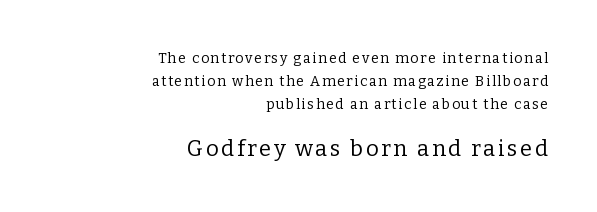
Q: Is the text bold? A: No.
Q: Is the text italic (slanted)? A: No, it is upright.
Q: Is the text underlined? A: No.
Q: How is the paragraph aligned? A: Right-aligned.
Q: Is the spacing between lines tight, normal or loose? A: Normal.
Q: Which block of text is set in a larger size, the first (top) or the second (bottom)? A: The second (bottom) one.
